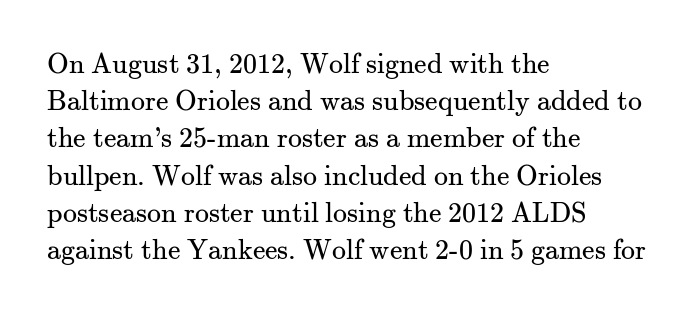
The image shows 28 px regular-weight serif type, upright; set left-aligned, normal line spacing (1.33x), normal letter spacing, not underlined; medium stroke contrast and a small x-height.
